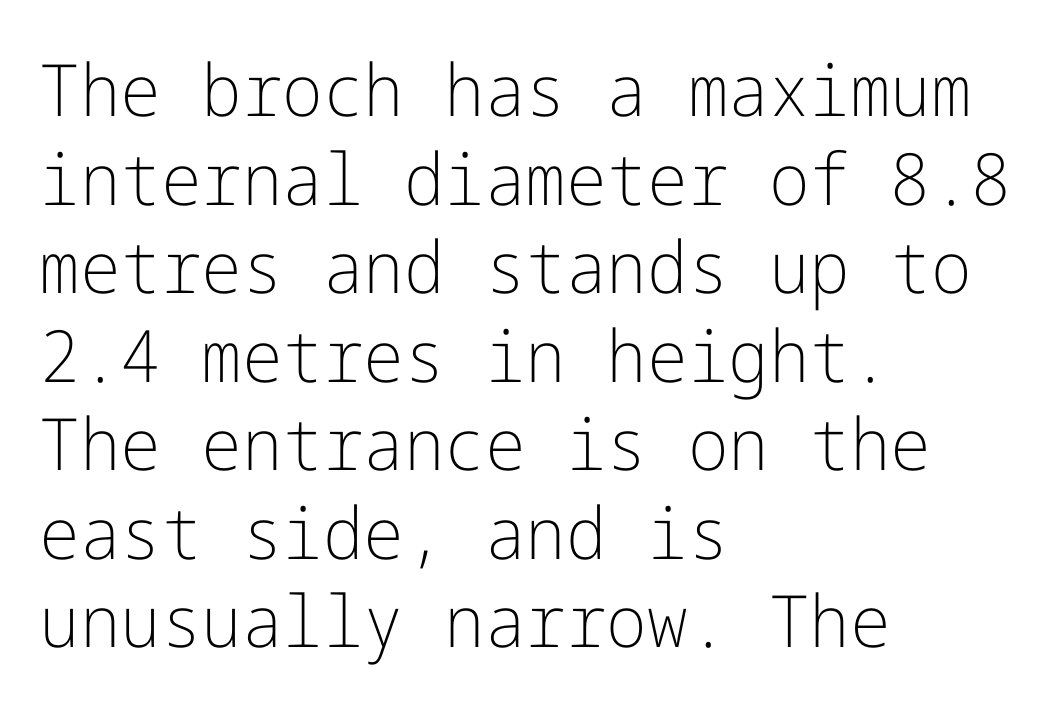
Q: Is the text bold? A: No.
Q: Is the text italic (slanted)? A: No, it is upright.
Q: Is the typeface a serif or a sans-serif typeface? A: Sans-serif.
Q: Is the text underlined? A: No.
Q: How is the paragraph aligned? A: Left-aligned.
Q: Is the spacing between letters normal or unusually wide? A: Normal.
Q: Width (condensed, normal, or wide)? A: Normal.
Q: Stroke contrast? A: Low.
Q: x-height? A: Medium.
